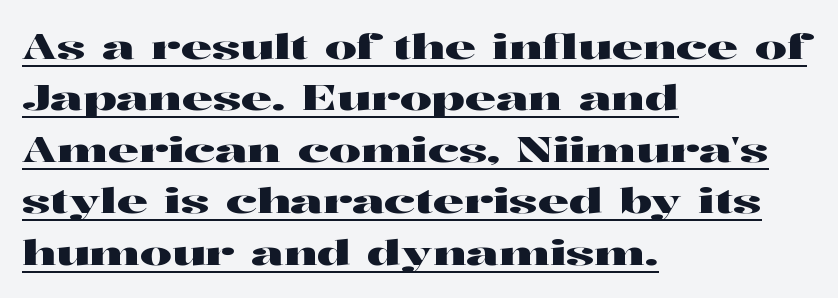
{"serif": "yes", "italic": "no", "width": "wide", "stroke_contrast": "high", "x_height": "medium", "monospaced": "no", "underline": "yes", "align": "left", "line_spacing": "normal", "line_spacing_ratio": 1.47, "letter_spacing": "normal", "letter_spacing_em": 0.0, "glyph_px": 35}
